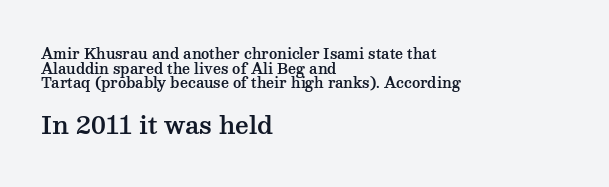
{"italic": "no", "underline": "no", "align": "left", "line_spacing": "tight", "line_spacing_ratio": 1.05, "letter_spacing": "normal", "letter_spacing_em": 0.0, "larger_block": "second", "size_ratio": 1.71, "glyph_px": 24}
